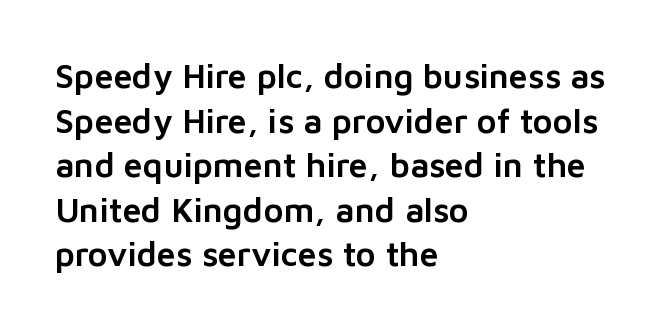
Q: Is the text italic (slanted)? A: No, it is upright.
Q: Is the typeface a serif or a sans-serif typeface? A: Sans-serif.
Q: Is the text underlined? A: No.
Q: How is the paragraph aligned? A: Left-aligned.
Q: Is the spacing between letters normal or unusually wide? A: Normal.
Q: Is the spacing between lines tight, normal or loose? A: Normal.
Q: Width (condensed, normal, or wide)? A: Normal.
Q: Stroke contrast? A: Low.
Q: x-height? A: Medium.
Q: Monospaced? A: No.
